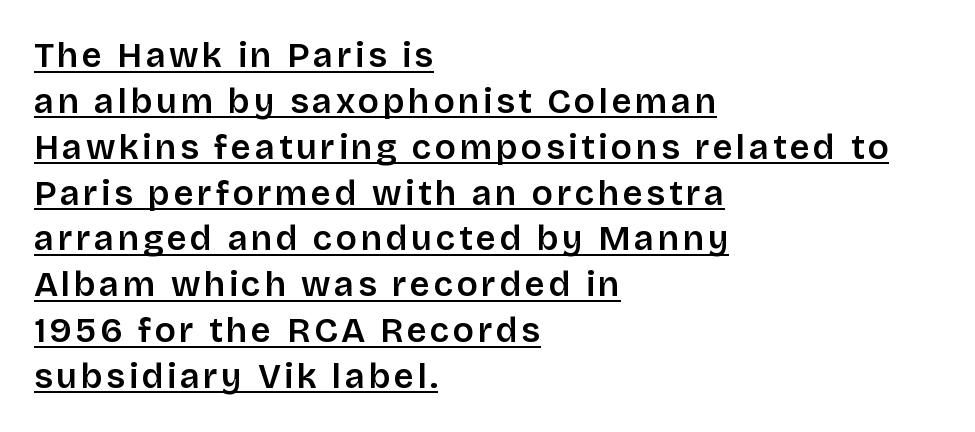
The image shows 35 px sans-serif type, upright; set left-aligned, normal line spacing (1.31x), underlined; low stroke contrast and a large x-height.
